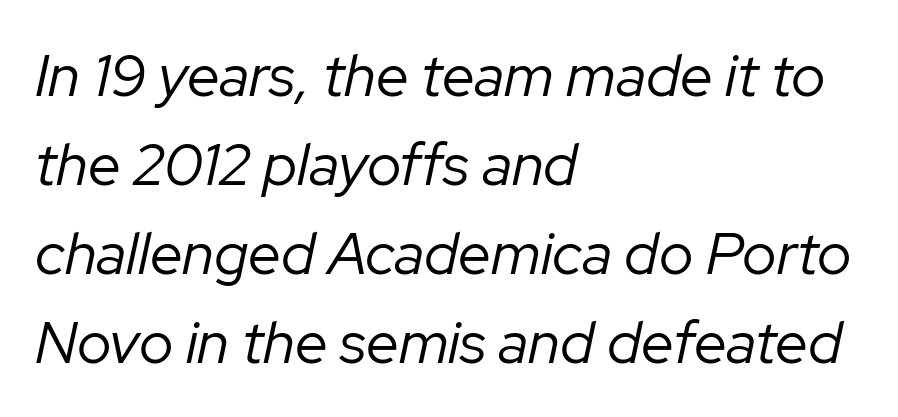
Q: Is the text bold? A: No.
Q: Is the text italic (slanted)? A: Yes, it leans right by about 12 degrees.
Q: Is the text underlined? A: No.
Q: How is the paragraph aligned? A: Left-aligned.
Q: Is the spacing between letters normal or unusually wide? A: Normal.
Q: Is the spacing between lines tight, normal or loose? A: Normal.
Q: Width (condensed, normal, or wide)? A: Normal.
Q: Stroke contrast? A: Low.
Q: x-height? A: Medium.
Q: Monospaced? A: No.
